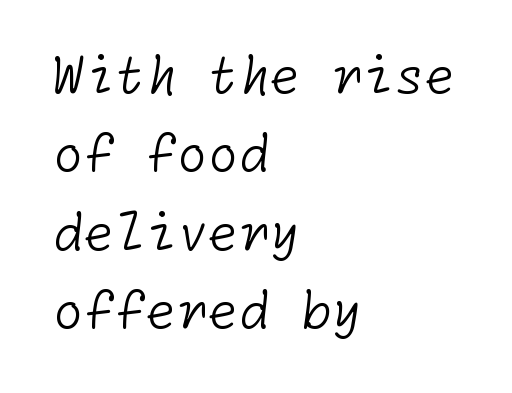
Weight: regular or lighter. The area under the type is left untouched. Between one letter and the next there's only the usual sliver of space. The setting favours the left margin, as ordinary paragraphs usually do. These lines are composed in type without serifs.
